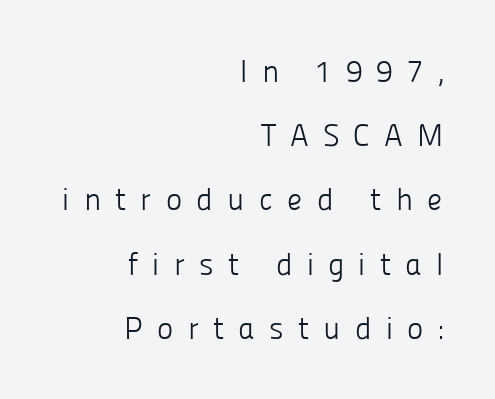
The image shows 31 px light sans-serif type, upright; set right-aligned, loose line spacing (2.07x), unusually wide letter spacing (+0.46 em), not underlined; low stroke contrast and a medium x-height.
